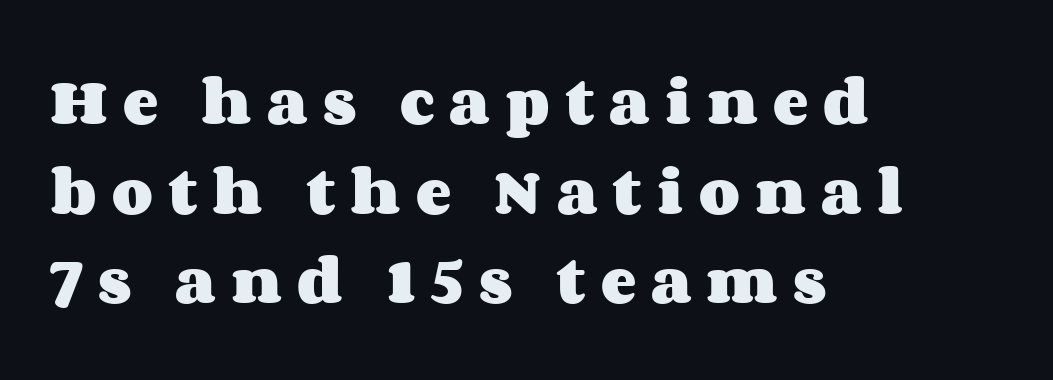
{"italic": "no", "bold": "yes", "weight": "heavy", "width": "wide", "stroke_contrast": "medium", "x_height": "large", "monospaced": "no", "underline": "no", "align": "left", "line_spacing": "normal", "line_spacing_ratio": 1.69, "letter_spacing": "wide", "letter_spacing_em": 0.29, "glyph_px": 53}
